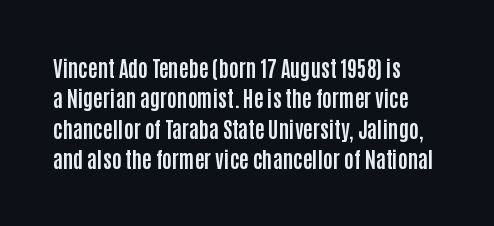
{"italic": "no", "bold": "yes", "underline": "no", "align": "left", "line_spacing": "normal", "line_spacing_ratio": 1.45, "letter_spacing": "normal", "letter_spacing_em": 0.0, "glyph_px": 21}
